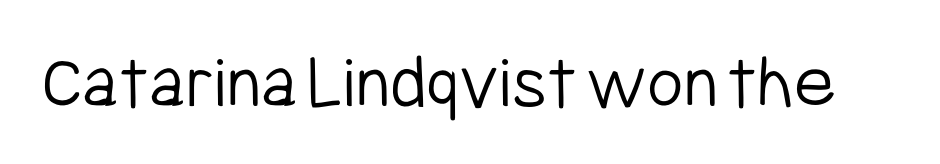
The image shows 79 px light, condensed sans-serif type, upright; set normal letter spacing, not underlined; low stroke contrast and a medium x-height.
